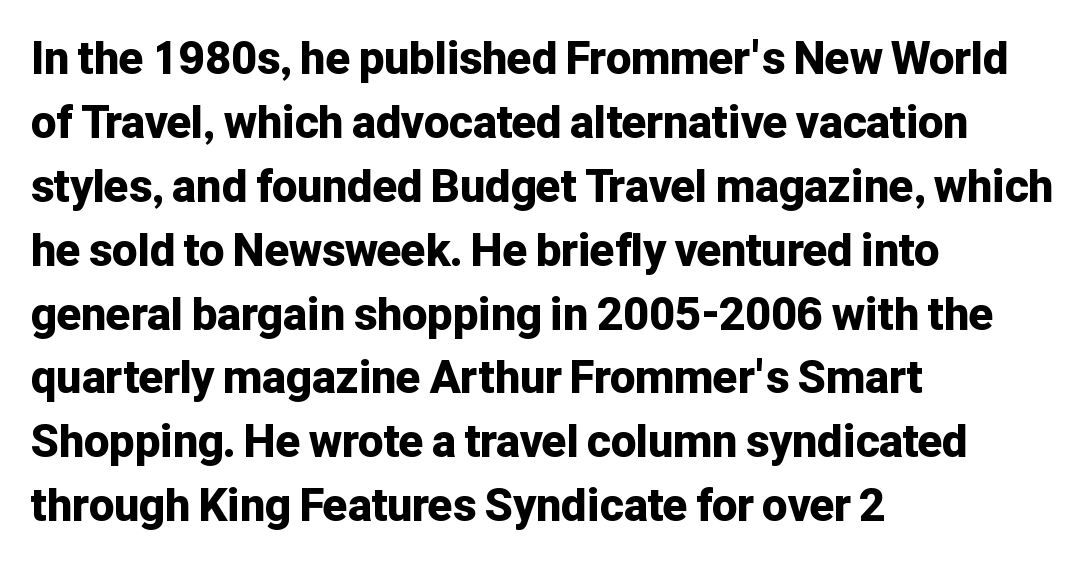
The image shows 45 px bold sans-serif type, upright; set left-aligned, normal line spacing (1.42x), normal letter spacing, not underlined; low stroke contrast and a medium x-height.
